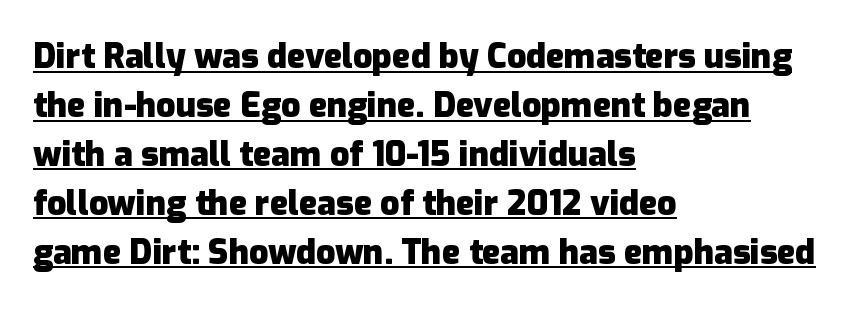
Q: Is the text bold? A: Yes.
Q: Is the text italic (slanted)? A: No, it is upright.
Q: Is the typeface a serif or a sans-serif typeface? A: Sans-serif.
Q: Is the text underlined? A: Yes.
Q: How is the paragraph aligned? A: Left-aligned.
Q: Is the spacing between letters normal or unusually wide? A: Normal.
Q: Is the spacing between lines tight, normal or loose? A: Normal.
Q: Width (condensed, normal, or wide)? A: Normal.
Q: Stroke contrast? A: Low.
Q: x-height? A: Medium.
Q: Monospaced? A: No.
